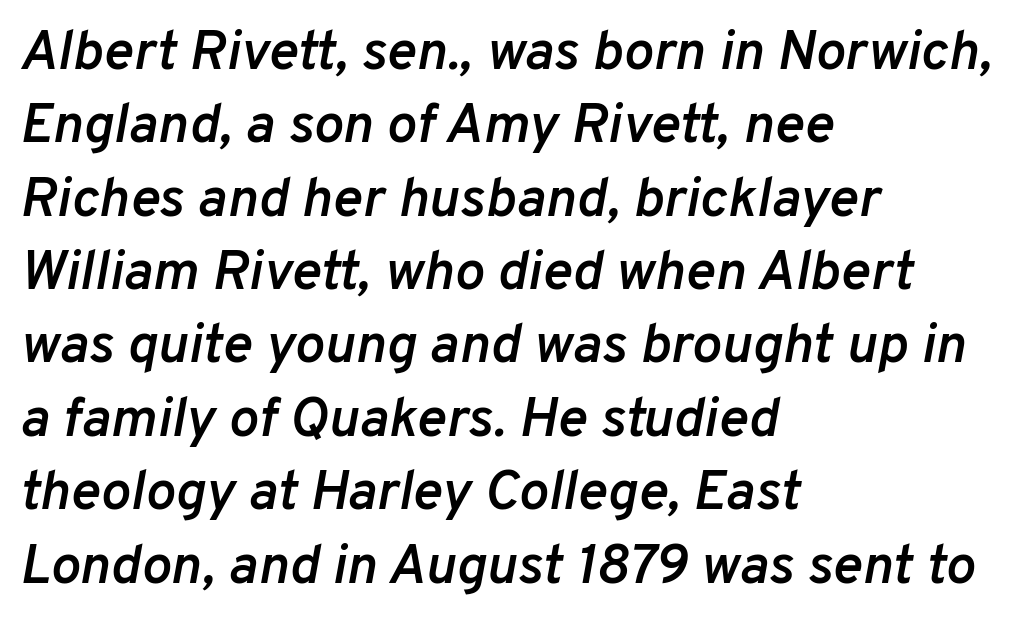
{"italic": "yes", "lean": "right", "slant_degrees": 10, "bold": "semi", "weight": "semibold", "width": "normal", "stroke_contrast": "low", "x_height": "medium", "monospaced": "no", "underline": "no", "align": "left", "line_spacing": "normal", "line_spacing_ratio": 1.31, "letter_spacing": "normal", "letter_spacing_em": 0.0, "glyph_px": 56}
